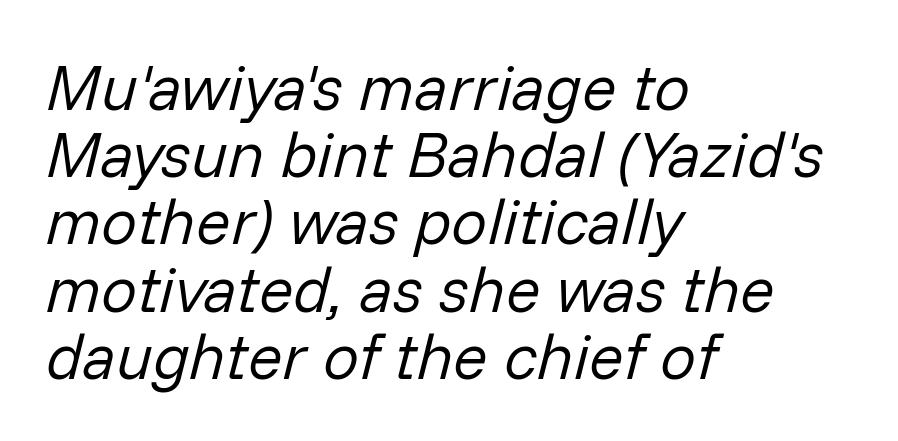
Does extra space separate the letters? No, they use regular spacing. The rag falls on the right side of this text block. The glyphs are unaccompanied by any horizontal stroke below them. The letters advance in unequal steps, a hallmark of proportional type. Does the leading feel generous? Not at all — it's pinched.
